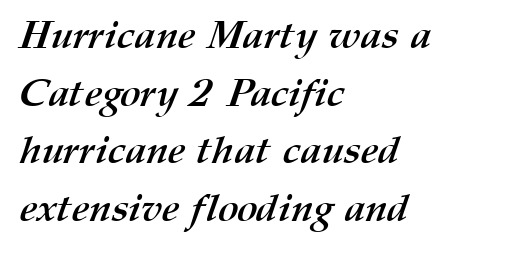
{"bold": "yes", "weight": "semibold", "width": "normal", "stroke_contrast": "medium", "x_height": "medium", "monospaced": "no", "underline": "no", "align": "left", "line_spacing": "normal", "line_spacing_ratio": 1.48, "letter_spacing": "normal", "letter_spacing_em": 0.0, "glyph_px": 39}
